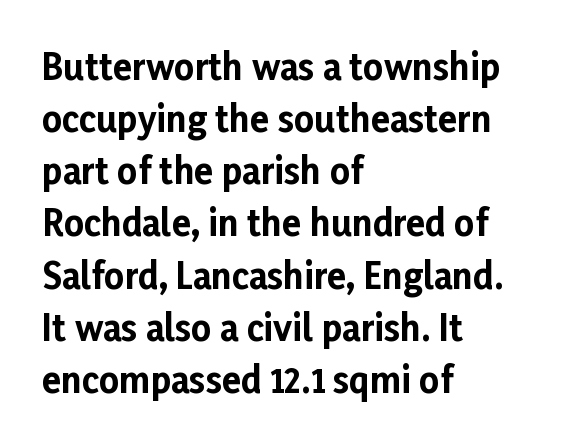
The text block is weighted toward the left margin, trailing off unevenly rightward. What's the leading like? Ordinary, nothing unusual. The letters sit at their default tracking, neither squeezed nor spread. Strong, thick strokes mark this as bold type.
